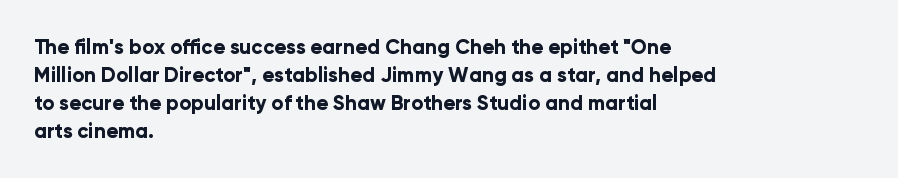
{"italic": "no", "bold": "yes", "underline": "no", "align": "left", "line_spacing": "normal", "line_spacing_ratio": 1.4, "letter_spacing": "normal", "letter_spacing_em": 0.0, "glyph_px": 20}
